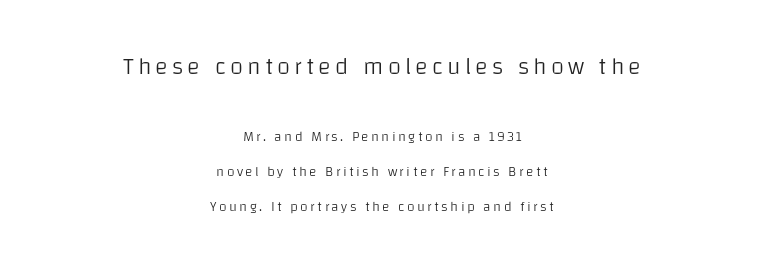
{"italic": "no", "bold": "no", "underline": "no", "align": "center", "line_spacing": "loose", "line_spacing_ratio": 2.49, "larger_block": "first", "size_ratio": 1.71, "glyph_px": 24}
